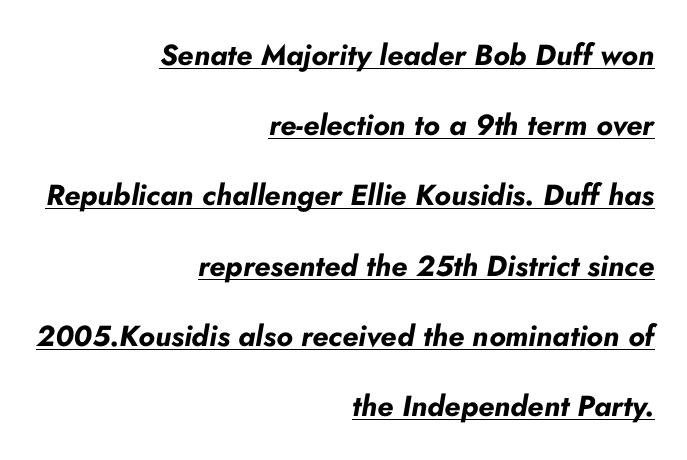
The image shows 29 px bold type, italic (leaning right); set right-aligned, loose line spacing (2.42x), normal letter spacing, underlined; low stroke contrast and a small x-height.
